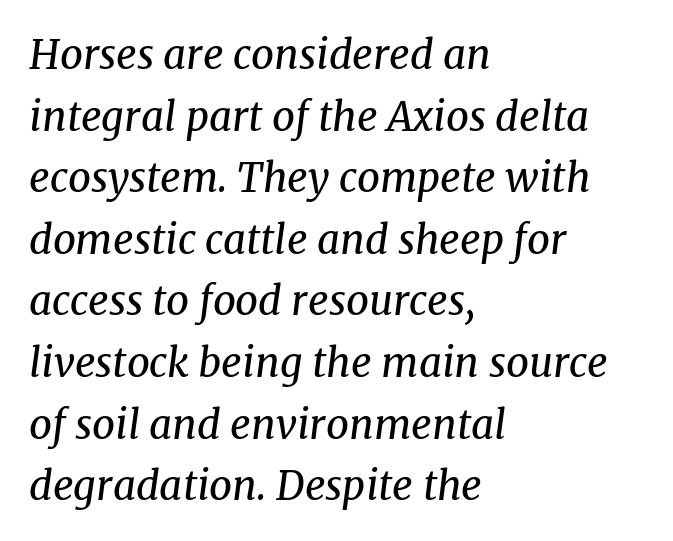
{"serif": "yes", "italic": "yes", "lean": "right", "slant_degrees": 8, "bold": "no", "weight": "regular", "width": "normal", "stroke_contrast": "medium", "x_height": "medium", "monospaced": "no", "underline": "no", "align": "left", "line_spacing": "normal", "line_spacing_ratio": 1.54, "letter_spacing": "normal", "letter_spacing_em": 0.0, "glyph_px": 40}
